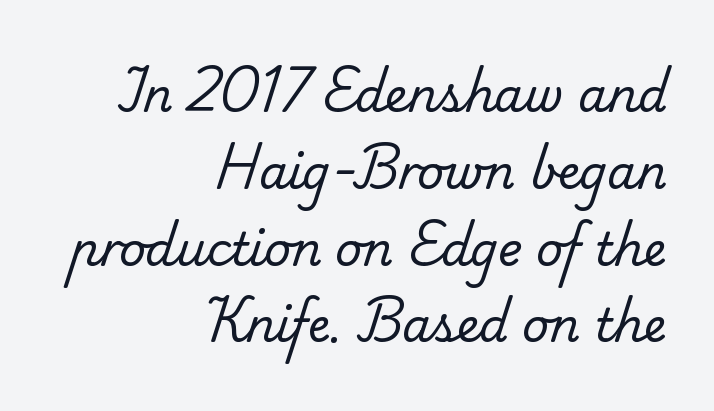
The ragged edge is on the left, which tells us the setting is flush right. Look at the bottom of the vertical strokes: they flare into serifs here. Here the glyphs are tracked normally, forming tight word shapes. One glance says typical: line gaps are just what's usual. Each letter keeps its own natural width here, so spacing adapts to shape. Rule under the text: the space is simply empty.
